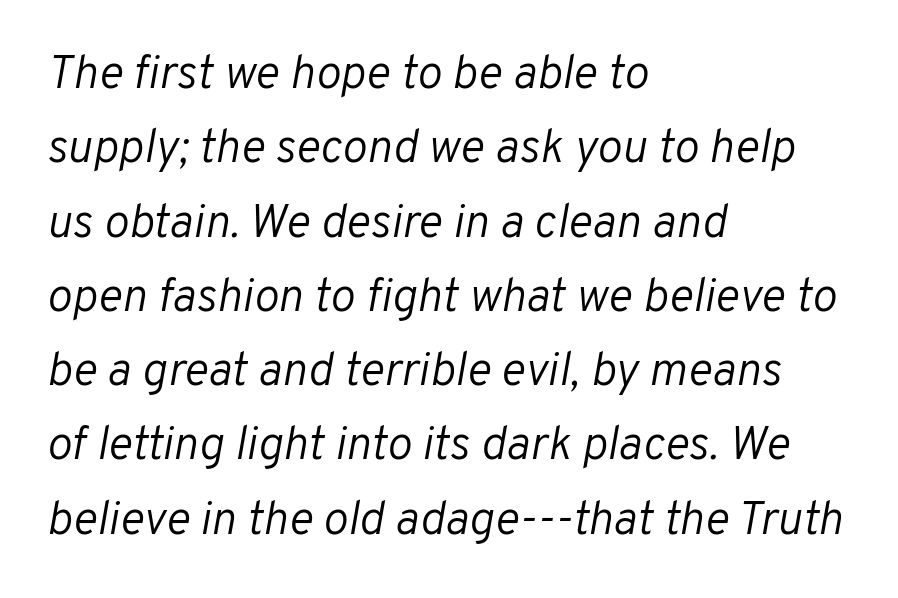
{"italic": "yes", "lean": "right", "slant_degrees": 10, "bold": "no", "weight": "light", "width": "normal", "stroke_contrast": "low", "x_height": "medium", "monospaced": "no", "underline": "no", "align": "left", "line_spacing": "normal", "line_spacing_ratio": 1.58, "letter_spacing": "normal", "letter_spacing_em": 0.0, "glyph_px": 47}
